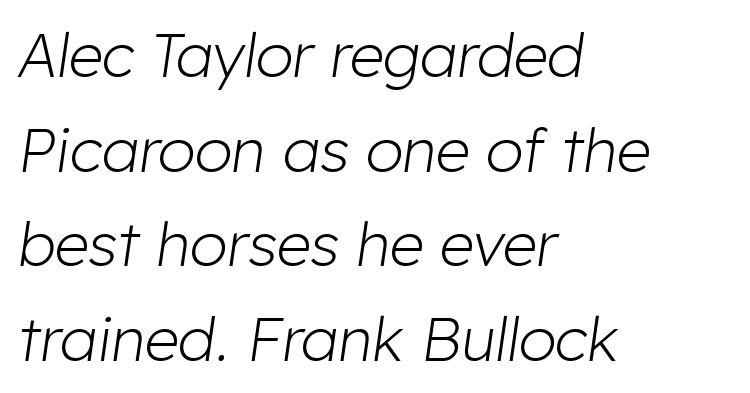
The image shows 61 px light type, italic (leaning right); set left-aligned, normal line spacing (1.55x), normal letter spacing, not underlined; low stroke contrast and a medium x-height.
